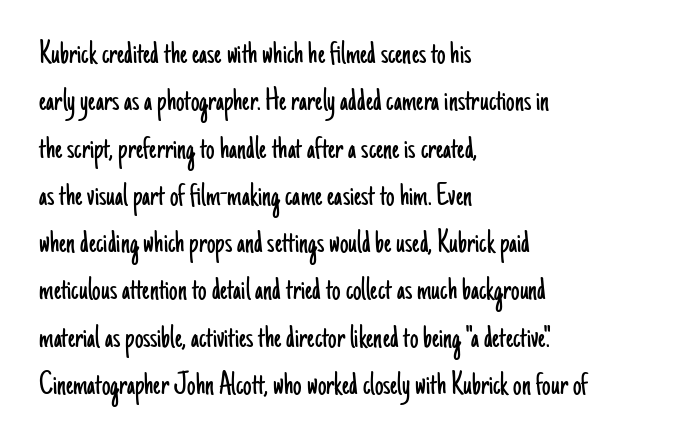
The image shows 34 px light, condensed sans-serif type, upright; set left-aligned, normal line spacing (1.39x), normal letter spacing, not underlined; low stroke contrast and a small x-height.
